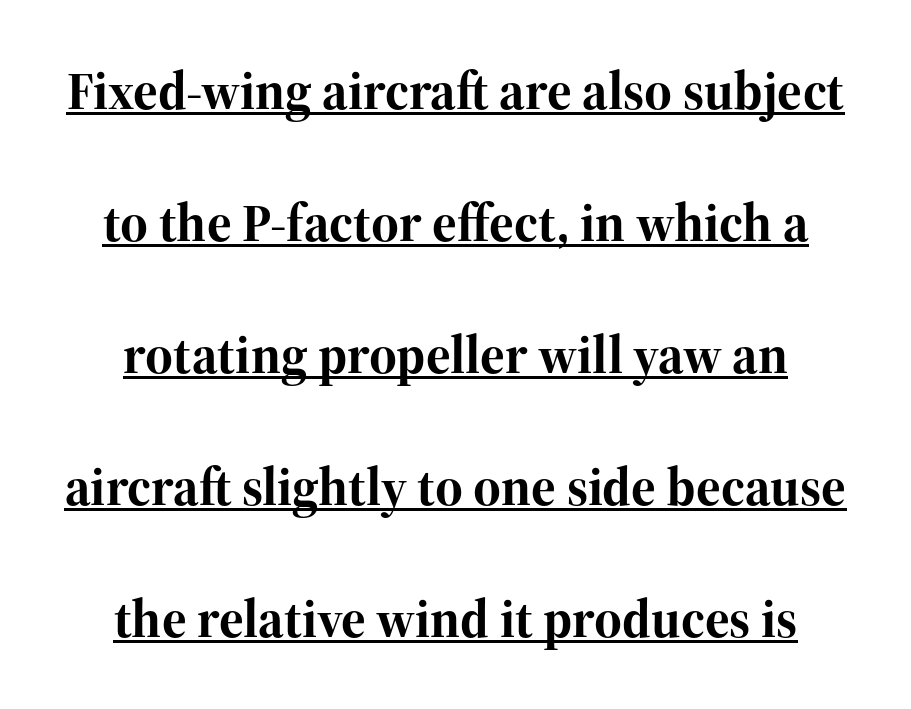
Notice how a bar underscores the lettering throughout. Each letter keeps its own natural width here, so spacing adapts to shape. It's the straight-up-and-down kind of type. Regarding serifs, this sample has them.
